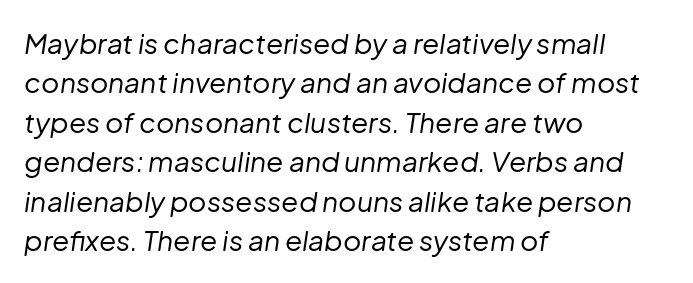
Q: Is the text bold? A: No.
Q: Is the text italic (slanted)? A: Yes, it leans right by about 8 degrees.
Q: Is the text underlined? A: No.
Q: How is the paragraph aligned? A: Left-aligned.
Q: Is the spacing between letters normal or unusually wide? A: Normal.
Q: Is the spacing between lines tight, normal or loose? A: Normal.
Q: Width (condensed, normal, or wide)? A: Normal.
Q: Stroke contrast? A: Low.
Q: x-height? A: Medium.
Q: Monospaced? A: No.
